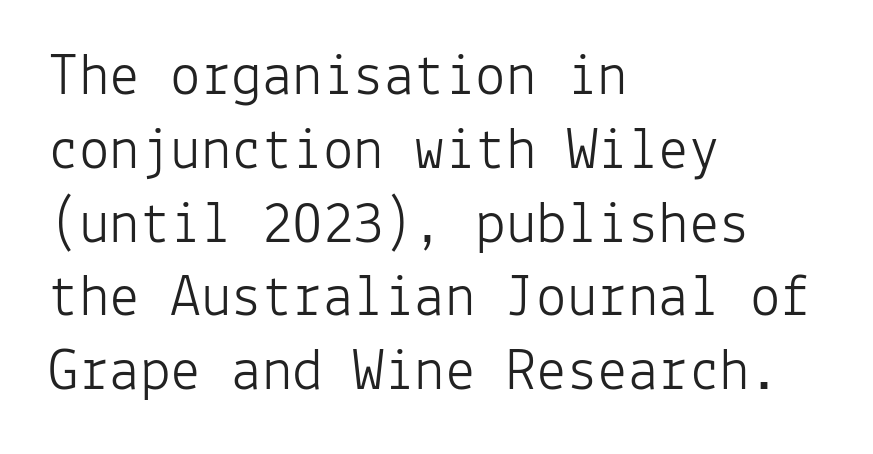
Ordinary non-slanted type is in use. Descenders are the only things crossing below the line. Serifs: no, the terminals of the letterforms are clean. The cut favours lightness, reaching ordinary text weight at its darkest. The lines in this sample share a left origin and differ only in where they stop.
